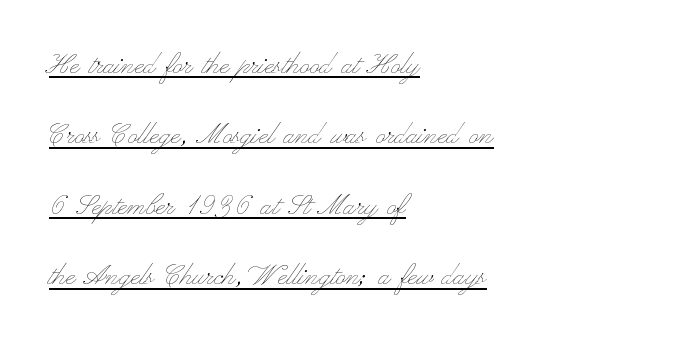
In designer terms, the underline attribute is active on this setting. Is the block centered? No — it sits flush against the left margin. Quick note: interline space is abundant. Inter-character spacing is left at the font's built-in metrics. Each letter keeps its own natural width here, so spacing adapts to shape.
